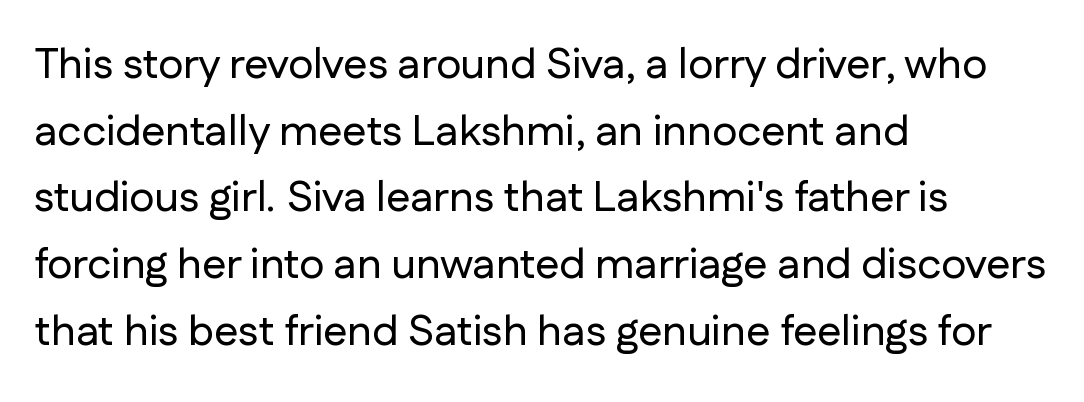
{"serif": "no", "italic": "no", "width": "normal", "stroke_contrast": "low", "x_height": "medium", "monospaced": "no", "underline": "no", "align": "left", "line_spacing": "normal", "line_spacing_ratio": 1.55, "letter_spacing": "normal", "letter_spacing_em": 0.0, "glyph_px": 43}
